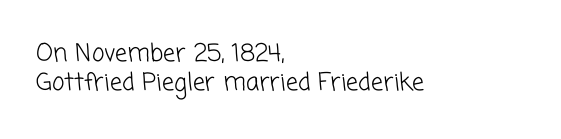
No extra tracking has been applied to these lines. The typesetting does not lean heavy: it is not bold. In CSS terms this would be text-align: left. Decoration check: the copy has no underline.
